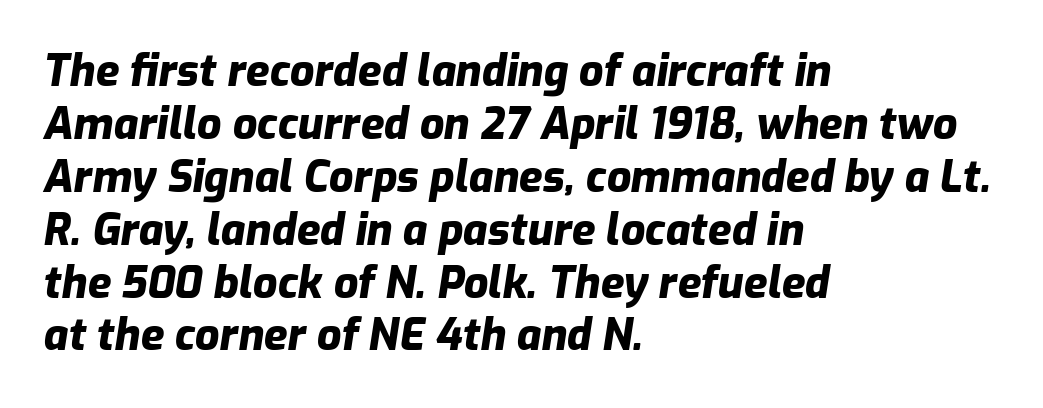
The compositor pushed each line to the left boundary. Nobody drew a line under any word here. The face used here is rendered with its standard letterfit. Spacing verdict: proportional, widths tailored to each character. Notice how the stems are inclined rather than vertical — that's the hallmark of italics. The glyphs have the mass of a bold cut.
